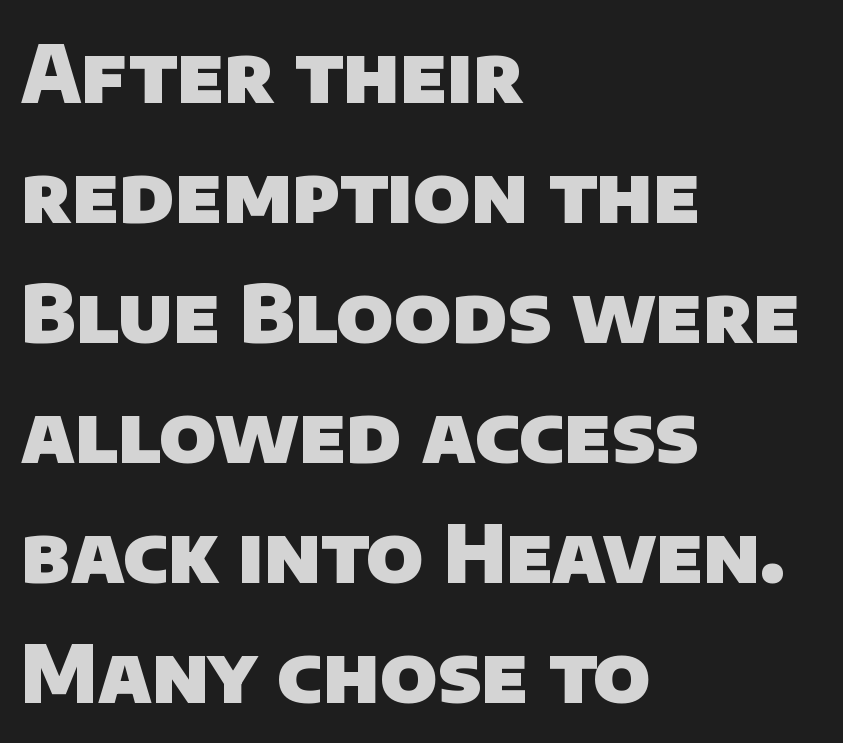
The image shows 79 px heavy sans-serif type; set left-aligned, normal line spacing (1.52x), normal letter spacing, not underlined; low stroke contrast and a large x-height.
